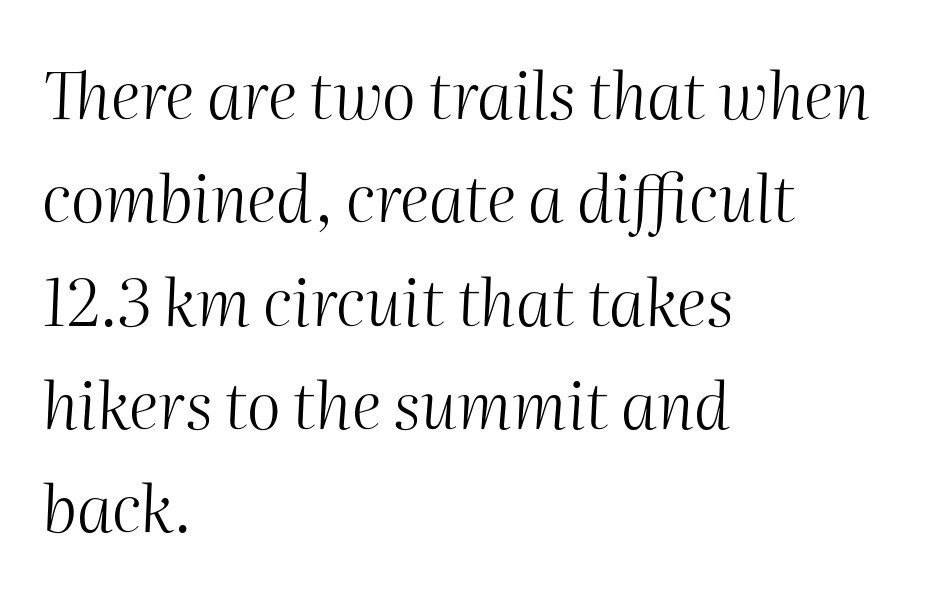
Q: Is the text bold? A: No.
Q: Is the text italic (slanted)? A: Yes, it leans right by about 2 degrees.
Q: Is the text underlined? A: No.
Q: How is the paragraph aligned? A: Left-aligned.
Q: Is the spacing between letters normal or unusually wide? A: Normal.
Q: Is the spacing between lines tight, normal or loose? A: Normal.
Q: Width (condensed, normal, or wide)? A: Normal.
Q: Stroke contrast? A: Medium.
Q: x-height? A: Medium.
Q: Monospaced? A: No.
